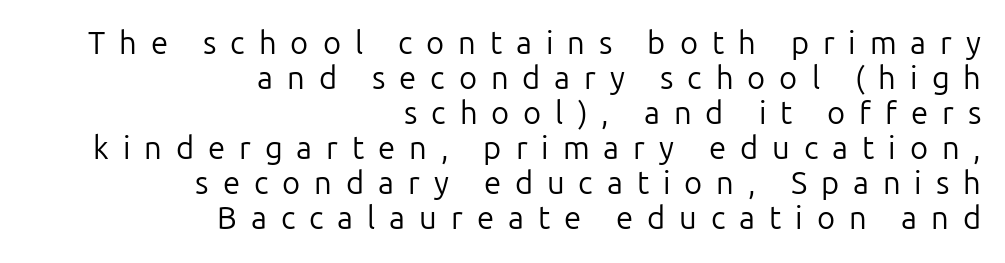
The image shows 31 px regular-weight sans-serif type, upright; set right-aligned, tight line spacing (1.13x), unusually wide letter spacing (+0.45 em), not underlined; low stroke contrast and a medium x-height.
